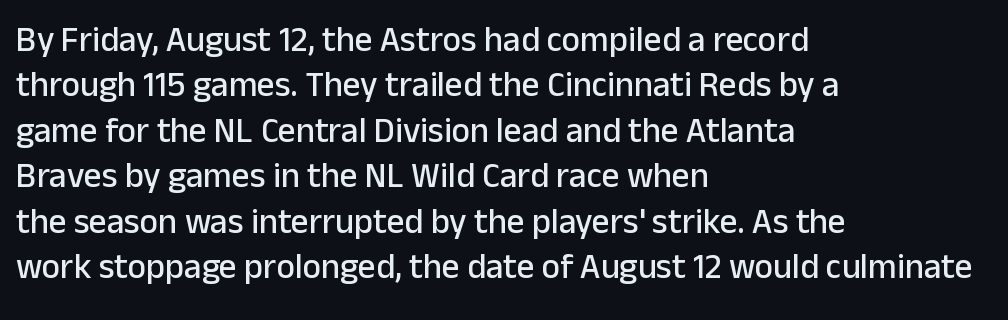
The lettering holds an erect, upright posture throughout. Every row of glyphs begins at an identical x-position on the left. This sample has the flowing, uneven cadence of proportional lettering. Is the letter spacing exaggerated? No — it looks like the ordinary default. Is this a sans? Yes — the strokes have no serifs.
